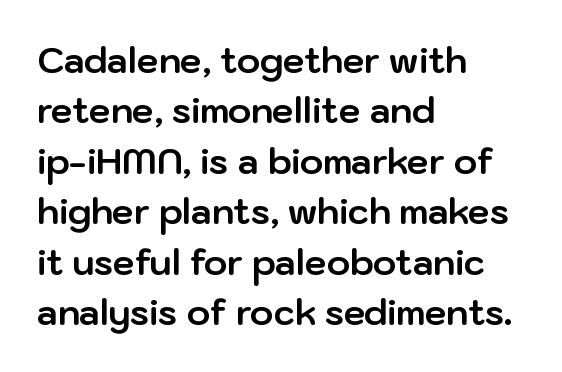
Q: Is the text bold? A: Yes.
Q: Is the text italic (slanted)? A: No, it is upright.
Q: Is the typeface a serif or a sans-serif typeface? A: Sans-serif.
Q: Is the text underlined? A: No.
Q: How is the paragraph aligned? A: Left-aligned.
Q: Is the spacing between letters normal or unusually wide? A: Normal.
Q: Is the spacing between lines tight, normal or loose? A: Normal.
Q: Width (condensed, normal, or wide)? A: Normal.
Q: Stroke contrast? A: Low.
Q: x-height? A: Medium.
Q: Monospaced? A: No.
